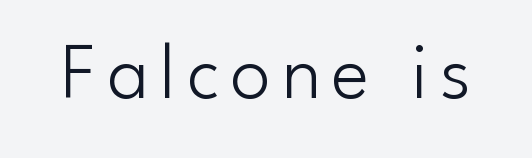
Grotesque or geometric, the face here clearly has no serifs. These lines were composed using upright roman letters. The weight would be labelled regular, book, light, or lighter still. The face used here is proportionally spaced, like ordinary book or web type. Descenders hang freely into open space.
